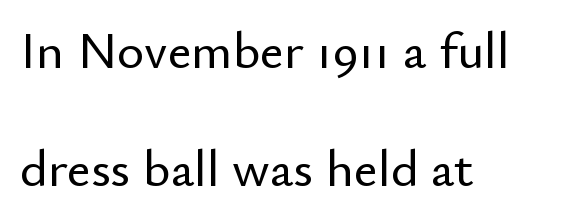
{"serif": "no", "italic": "no", "width": "normal", "stroke_contrast": "low", "x_height": "small", "monospaced": "no", "underline": "no", "align": "left", "line_spacing": "loose", "line_spacing_ratio": 2.27, "letter_spacing": "normal", "letter_spacing_em": 0.0, "glyph_px": 52}
